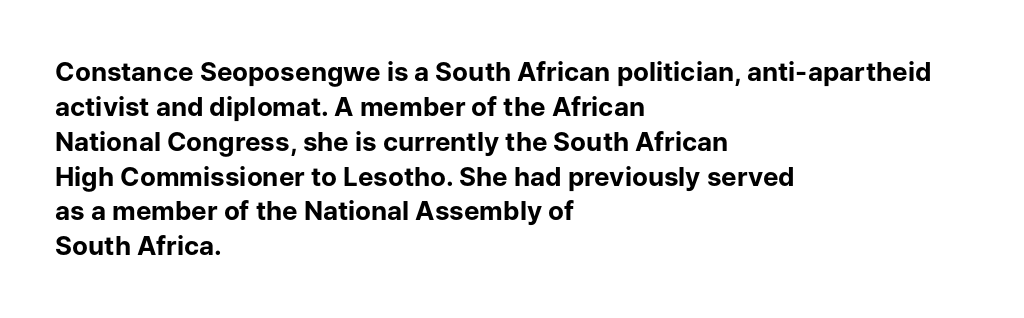
The baseline area is clear. The lines in this sample share a left origin and differ only in where they stop. The type is set solid horizontally, with unmodified tracking. Compared with typical paragraphs, the rows here are spaced about the same. Thick stems and heavy bowls — unmistakably bold. Ascenders rise straight up at ninety degrees.
